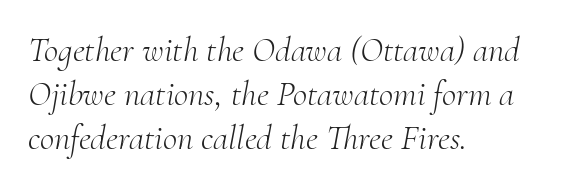
The setting favours the left margin, as ordinary paragraphs usually do. Each letter's strokes conclude with small projecting serifs. This block has exactly the height ordinary leading produces. Does extra space separate the letters? No, they use regular spacing.
